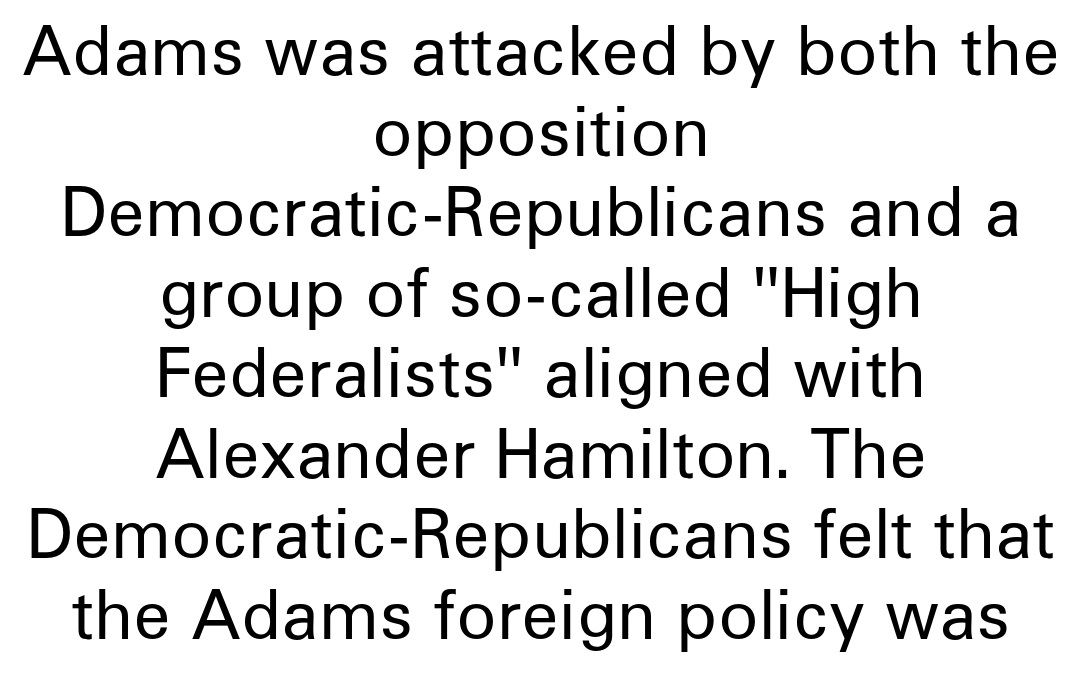
The image shows 66 px regular-weight sans-serif type, upright; set centered, line spacing 1.22x, normal letter spacing, not underlined; low stroke contrast and a medium x-height.
